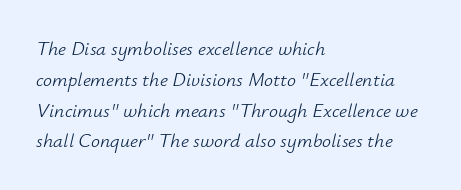
The image shows 20 px text type, italic (leaning right); set left-aligned, normal line spacing (1.54x), normal letter spacing, not underlined.
